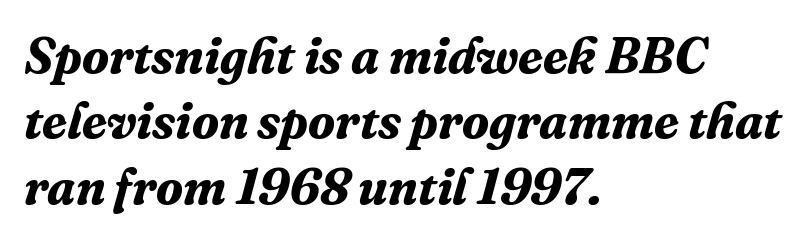
{"serif": "yes", "italic": "yes", "lean": "right", "slant_degrees": 16, "bold": "yes", "weight": "bold", "width": "normal", "stroke_contrast": "medium", "x_height": "medium", "monospaced": "no", "underline": "no", "align": "left", "line_spacing": "normal", "line_spacing_ratio": 1.31, "letter_spacing": "normal", "letter_spacing_em": 0.0, "glyph_px": 50}
